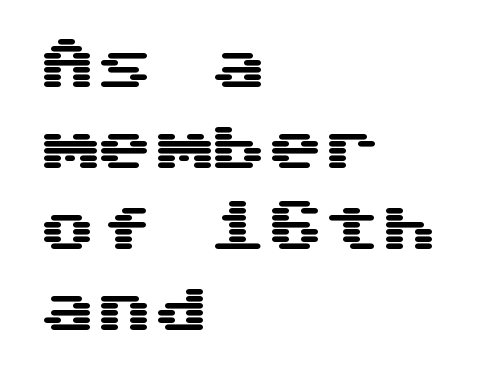
This sample keeps an unexceptional amount of space between lines. Has an underline been added? It has not. The font's upright variant was chosen for this text. Look at the tracking — it's just the regular setting, nothing added.
